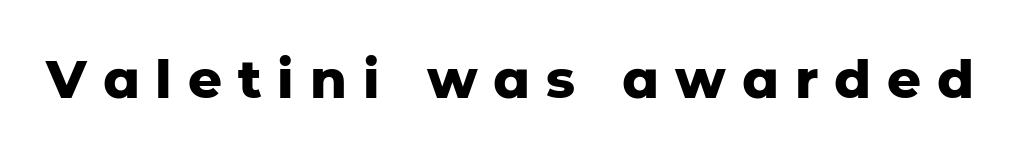
{"serif": "no", "italic": "no", "bold": "yes", "weight": "heavy", "width": "normal", "stroke_contrast": "low", "x_height": "medium", "monospaced": "no", "underline": "no", "letter_spacing": "wide", "letter_spacing_em": 0.3, "glyph_px": 53}
